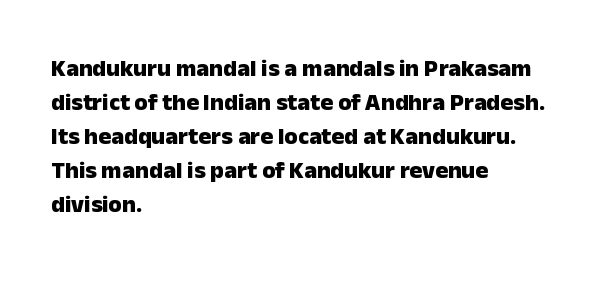
The passage shown stacks its lines at a standard gap. These lines keep a tight, regular rhythm from letter to letter. Descenders hang freely into open space. The sample has been set heavy, in full bold. Leftover space on each line is placed entirely after the last word. Nope, not italic — everything's standing straight.
